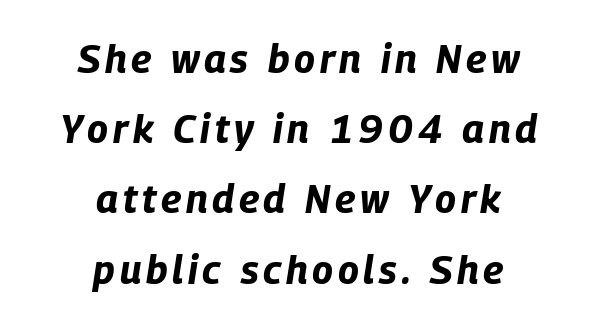
The image shows 39 px bold, condensed type, italic (leaning right); set centered, line spacing 1.8x, not underlined; low stroke contrast and a large x-height.
